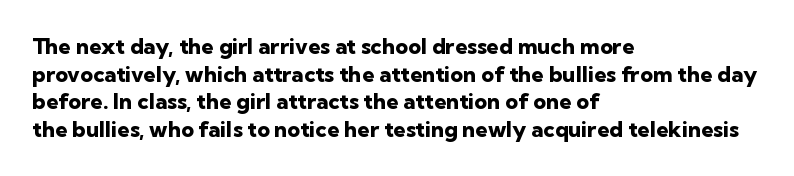
{"italic": "no", "bold": "yes", "underline": "no", "align": "left", "line_spacing": "normal", "line_spacing_ratio": 1.26, "letter_spacing": "normal", "letter_spacing_em": 0.0, "glyph_px": 22}
